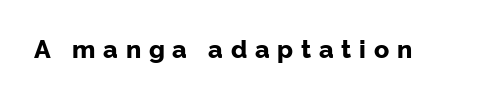
Characters follow at a spacing far wider than the type designer built in. Strong, thick strokes mark this as bold type. The typography opts for an upright posture over an oblique one. This rendering features lettering with no underline.
